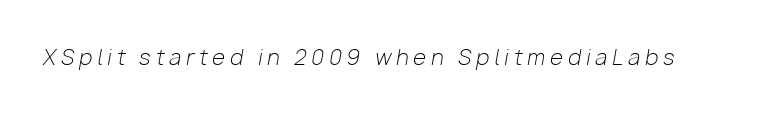
Q: Is the text bold? A: No.
Q: Is the text italic (slanted)? A: Yes, it leans right by about 10 degrees.
Q: Is the text underlined? A: No.
Q: Is the spacing between letters normal or unusually wide? A: Unusually wide.
